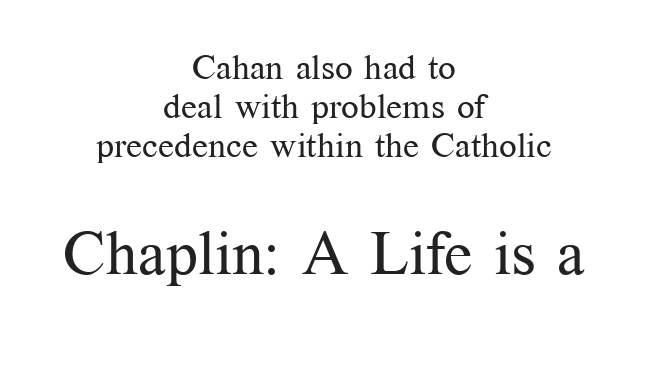
Beneath every word, the page is bare. The type sits square on the baseline with zero lean. The later block is typeset at a bigger size than the earlier block. Each letter keeps its own natural width here, so spacing adapts to shape. These glyphs show unthickened strokes, regular width or finer. The designer went with a serif here, giving each stem small feet.
